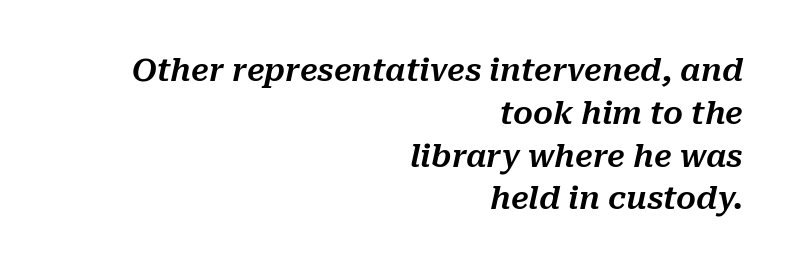
The image shows 31 px text type, italic (leaning right); set right-aligned, normal line spacing (1.38x), normal letter spacing, not underlined; medium stroke contrast and a medium x-height.
